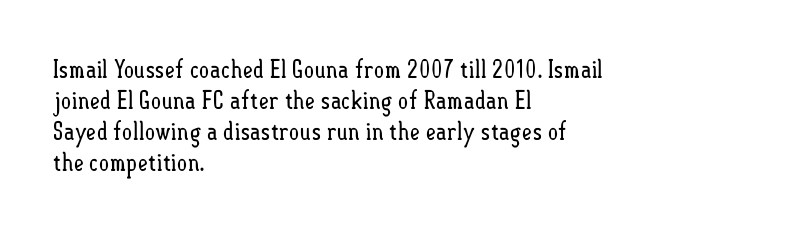
Q: Is the text bold? A: No.
Q: Is the text italic (slanted)? A: No, it is upright.
Q: Is the text underlined? A: No.
Q: How is the paragraph aligned? A: Left-aligned.
Q: Is the spacing between letters normal or unusually wide? A: Normal.
